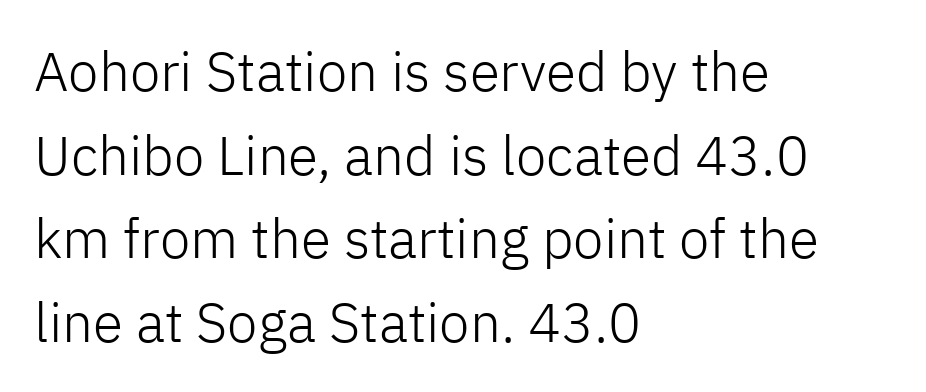
{"serif": "no", "italic": "no", "bold": "no", "weight": "light", "width": "normal", "stroke_contrast": "low", "x_height": "medium", "monospaced": "no", "underline": "no", "align": "left", "line_spacing": "normal", "line_spacing_ratio": 1.52, "letter_spacing": "normal", "letter_spacing_em": 0.0, "glyph_px": 55}
